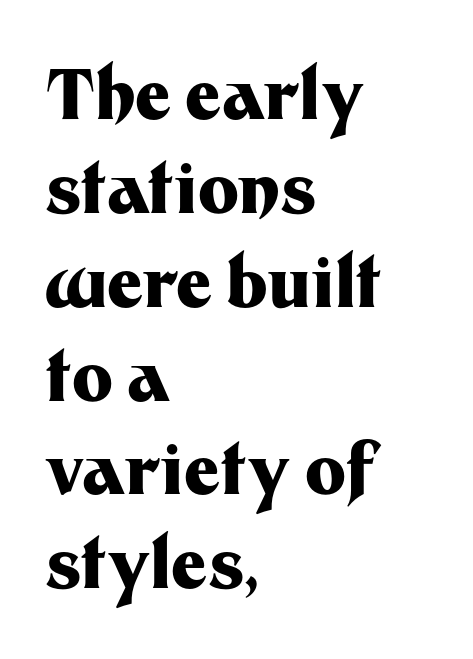
Does extra space separate the letters? No, they use regular spacing. The specimen reads as upright at a glance. Teacher's note: observe the even left margin — that is flush-left alignment. Check under the words: just untouched page. Typesetter's note: full bold, strokes at maximum text heaviness.
